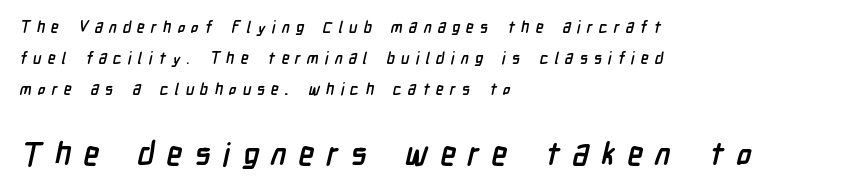
{"serif": "no", "bold": "yes", "weight": "semibold", "width": "condensed", "stroke_contrast": "low", "x_height": "medium", "monospaced": "no", "underline": "no", "align": "left", "line_spacing": "loose", "line_spacing_ratio": 1.94, "letter_spacing": "wide", "letter_spacing_em": 0.38, "larger_block": "second", "size_ratio": 2.0, "glyph_px": 32}
